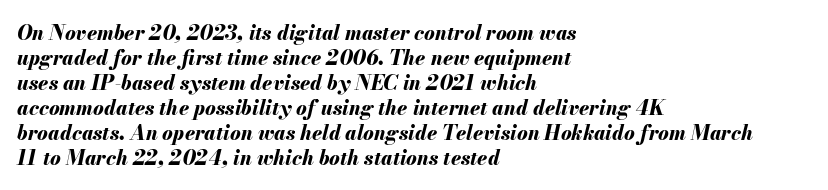
{"italic": "yes", "lean": "right", "slant_degrees": 13, "bold": "yes", "underline": "no", "align": "left", "line_spacing": "normal", "line_spacing_ratio": 1.25, "letter_spacing": "normal", "letter_spacing_em": 0.0, "glyph_px": 20}
